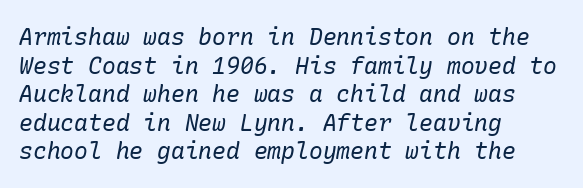
Q: Is the text bold? A: No.
Q: Is the text italic (slanted)? A: Yes, it leans right by about 10 degrees.
Q: Is the text underlined? A: No.
Q: How is the paragraph aligned? A: Left-aligned.
Q: Is the spacing between letters normal or unusually wide? A: Normal.
